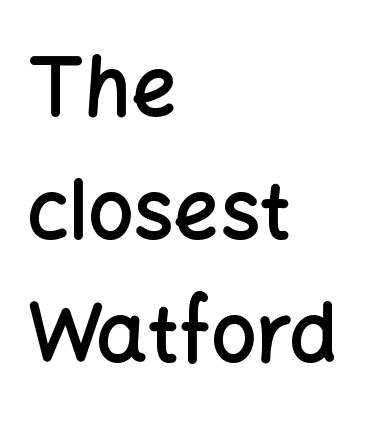
Q: Is the text bold? A: Semi-bold.
Q: Is the text italic (slanted)? A: No, it is upright.
Q: Is the typeface a serif or a sans-serif typeface? A: Sans-serif.
Q: Is the text underlined? A: No.
Q: How is the paragraph aligned? A: Left-aligned.
Q: Is the spacing between letters normal or unusually wide? A: Normal.
Q: Is the spacing between lines tight, normal or loose? A: Normal.
Q: Width (condensed, normal, or wide)? A: Normal.
Q: Stroke contrast? A: Low.
Q: x-height? A: Medium.
Q: Monospaced? A: No.
